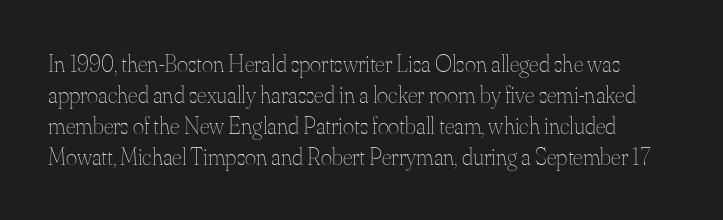
The image shows 24 px text type, upright; set normal line spacing (1.29x), normal letter spacing, not underlined.
